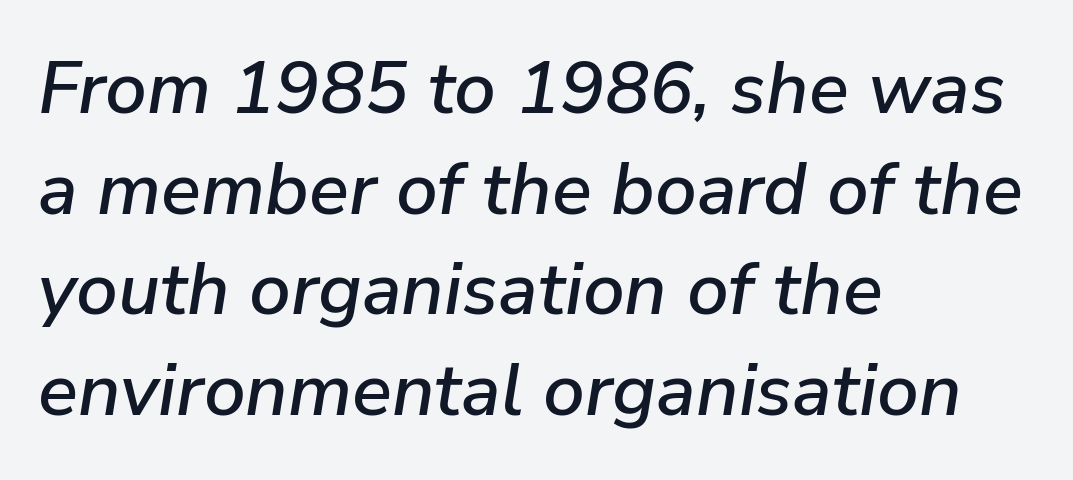
{"italic": "yes", "lean": "right", "slant_degrees": 9, "width": "normal", "stroke_contrast": "low", "x_height": "medium", "monospaced": "no", "underline": "no", "align": "left", "line_spacing": "normal", "line_spacing_ratio": 1.36, "letter_spacing": "normal", "letter_spacing_em": 0.0, "glyph_px": 74}
